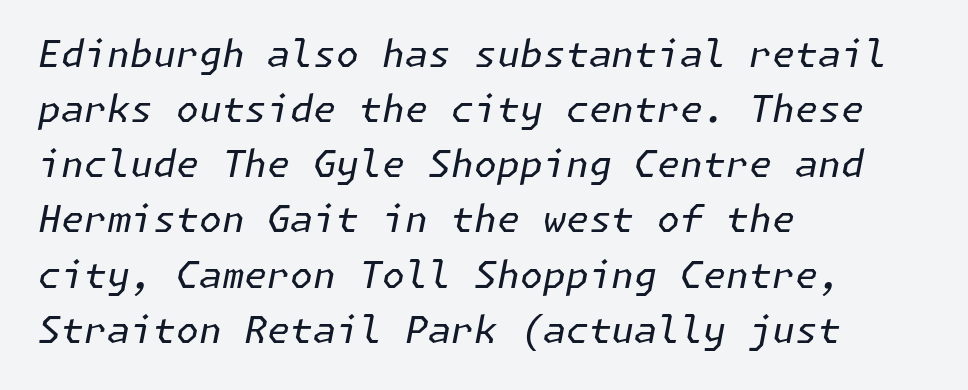
The image shows 37 px regular-weight type, italic (leaning right); set left-aligned, normal line spacing (1.49x), normal letter spacing, not underlined; low stroke contrast and a medium x-height.
